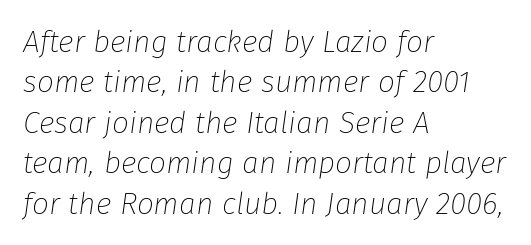
{"italic": "yes", "lean": "right", "slant_degrees": 8, "bold": "no", "weight": "thin", "width": "normal", "stroke_contrast": "low", "x_height": "medium", "monospaced": "no", "underline": "no", "align": "left", "line_spacing": "normal", "line_spacing_ratio": 1.35, "letter_spacing": "normal", "letter_spacing_em": 0.0, "glyph_px": 30}
